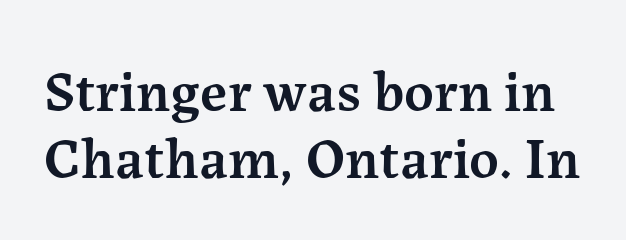
The image shows 58 px semibold serif type, upright; set tight line spacing (1.15x), normal letter spacing, not underlined; medium stroke contrast and a medium x-height.
